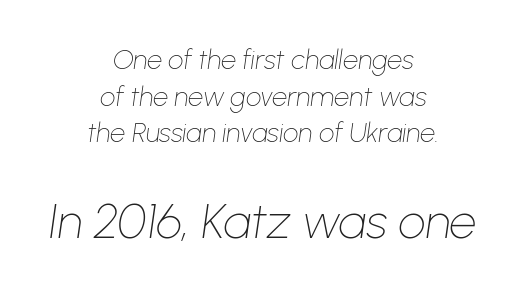
The image shows 48 px thin type, italic (leaning right); set centered, normal line spacing (1.36x), normal letter spacing, not underlined; the second (bottom) block is 1.78x larger; low stroke contrast and a medium x-height.
